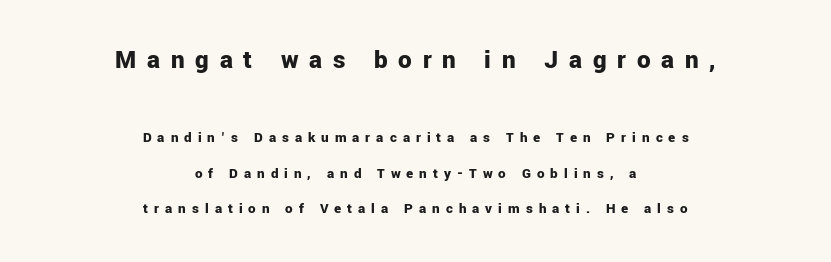
{"italic": "no", "bold": "yes", "underline": "no", "align": "center", "line_spacing": "loose", "line_spacing_ratio": 2.36, "letter_spacing": "wide", "letter_spacing_em": 0.4, "larger_block": "first", "size_ratio": 1.8, "glyph_px": 27}
